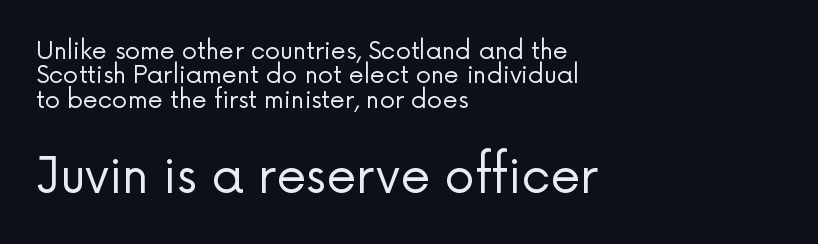
{"serif": "no", "italic": "no", "bold": "no", "weight": "regular", "width": "normal", "stroke_contrast": "low", "x_height": "medium", "monospaced": "no", "underline": "no", "align": "left", "line_spacing": "tight", "line_spacing_ratio": 1.02, "letter_spacing": "normal", "letter_spacing_em": 0.0, "larger_block": "second", "size_ratio": 2.0, "glyph_px": 48}
